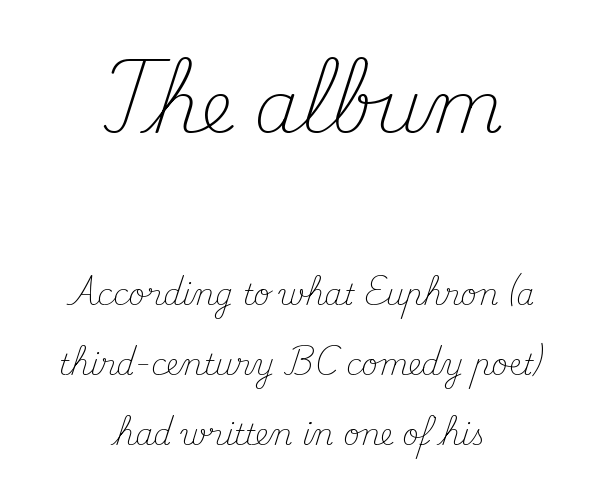
The image shows 72 px light serif type; set centered, loose line spacing (2.43x), normal letter spacing, not underlined; the first (top) block is 2.48x larger; medium stroke contrast and a small x-height.
